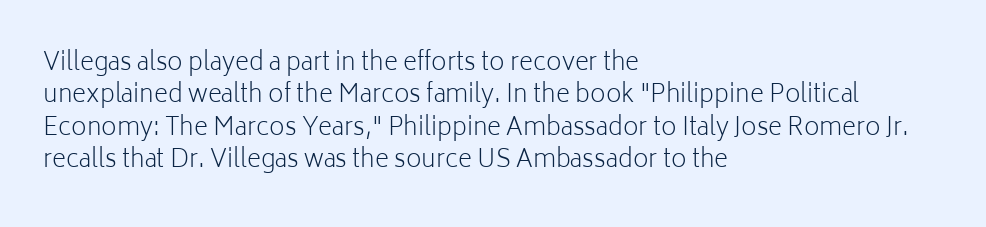
The image shows 24 px text type, upright; set left-aligned, normal line spacing (1.35x), normal letter spacing, not underlined.
